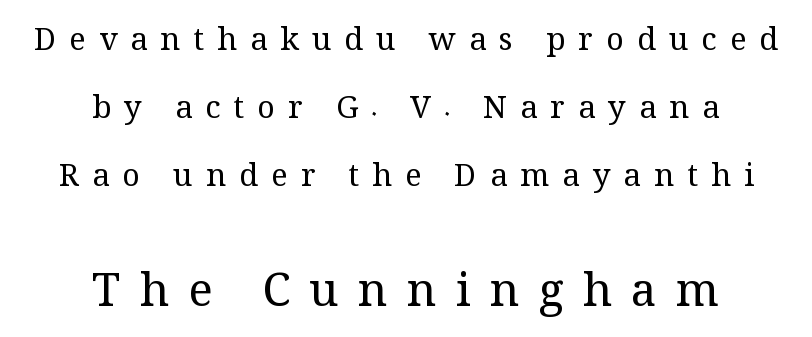
You get the small type first, then a jump to larger type. Bare-footed words on every line. I'd call this a serif setting — the letters wear small feet. The characters are drawn with everyday or finer stroke widths.
